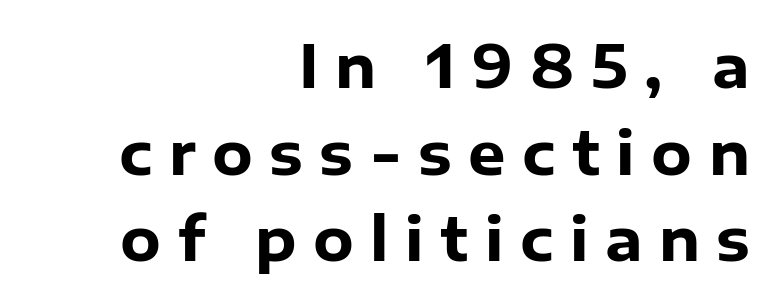
The glyphs have the mass of a bold cut. The compositor pushed each line to the right boundary. Think of a printed novel: that variable character pitch is what you see here. Short note: letters widely spaced. Rule under the text: the space is simply empty.
